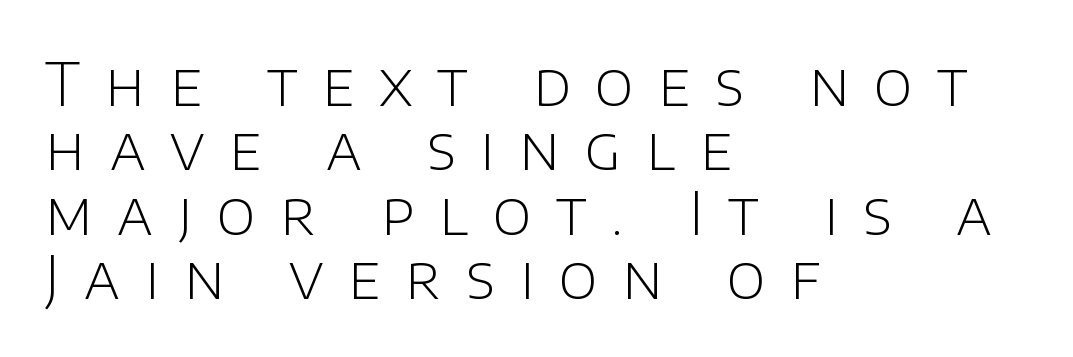
{"serif": "no", "italic": "no", "bold": "no", "weight": "light", "width": "normal", "stroke_contrast": "low", "x_height": "large", "monospaced": "no", "underline": "no", "align": "left", "line_spacing": "tight", "line_spacing_ratio": 1.09, "letter_spacing": "wide", "letter_spacing_em": 0.42, "glyph_px": 59}
